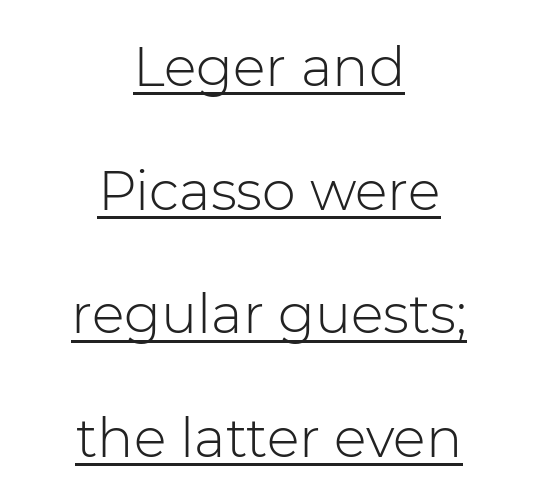
{"serif": "no", "italic": "no", "bold": "no", "weight": "light", "width": "normal", "stroke_contrast": "low", "x_height": "medium", "monospaced": "no", "underline": "yes", "align": "center", "line_spacing": "loose", "line_spacing_ratio": 2.29, "letter_spacing": "normal", "letter_spacing_em": 0.0, "glyph_px": 54}
